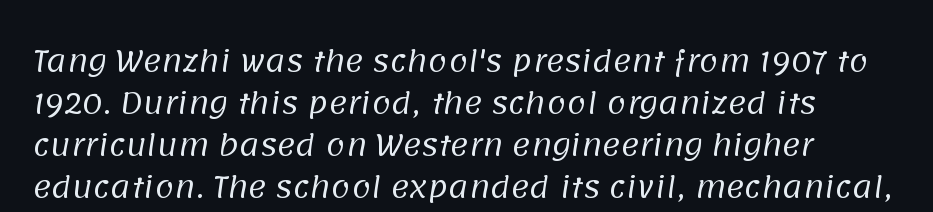
The vertical gap from one line to the next is medium. The baseline area is clear. Note the varied advance widths — an 'i' is clearly narrower than an 'm'. Each word holds together tightly as a unit, with standard inter-letter gaps. This reads as an unemphasized weight, regular at the heaviest.
